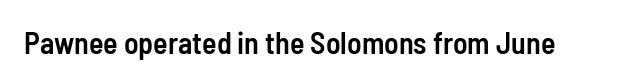
{"serif": "no", "italic": "no", "bold": "semi", "weight": "semibold", "width": "condensed", "stroke_contrast": "low", "x_height": "medium", "monospaced": "no", "underline": "no", "letter_spacing": "normal", "letter_spacing_em": 0.0, "glyph_px": 30}
